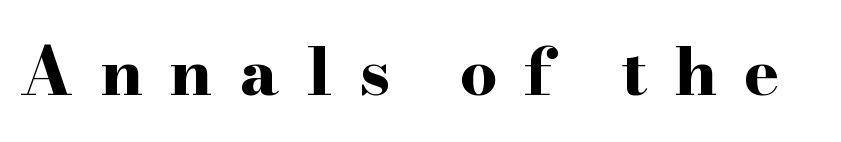
Tracking value appears strongly positive — letters spread wide. Letters rest on an invisible, unmarked baseline. Note the varied advance widths — an 'i' is clearly narrower than an 'm'. Weight check: bold — yes, fully. Serif or sans? Serif — the stroke terminals have little feet. No italicization has been applied; the sample stays upright.
